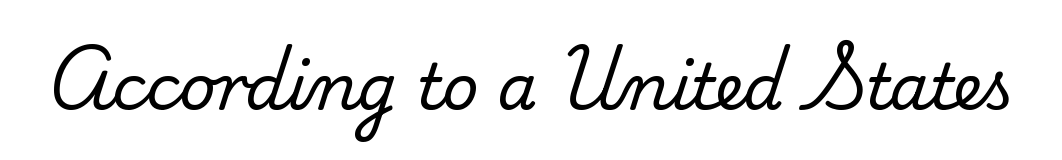
The image shows 63 px serif type; set normal letter spacing, not underlined; medium stroke contrast and a small x-height.
